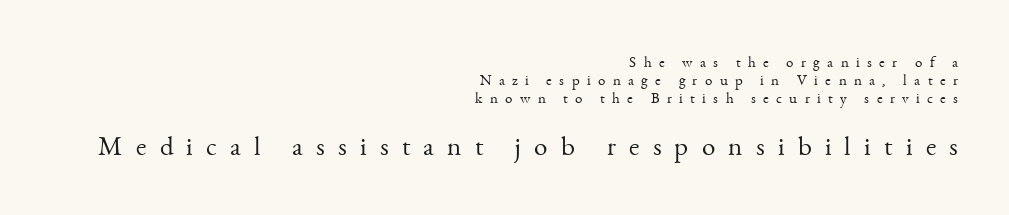
The image shows 27 px text type, upright; set right-aligned, line spacing 1.2x, unusually wide letter spacing (+0.49 em), not underlined; the second (bottom) block is 1.8x larger.
